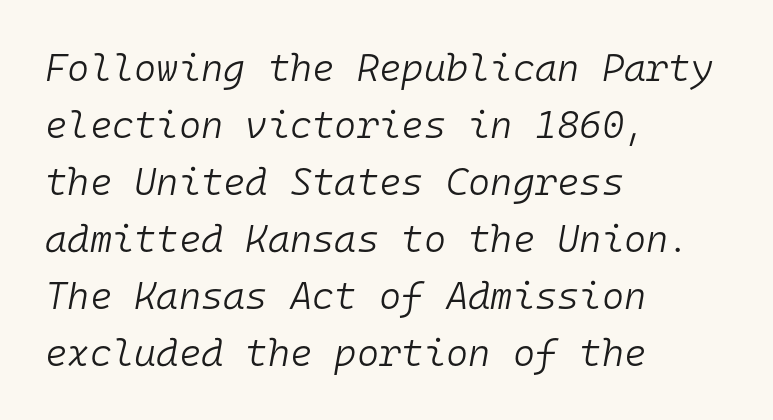
{"italic": "yes", "lean": "right", "slant_degrees": 10, "bold": "no", "weight": "light", "width": "normal", "stroke_contrast": "low", "x_height": "medium", "monospaced": "yes", "underline": "no", "align": "left", "line_spacing": "normal", "line_spacing_ratio": 1.5, "letter_spacing": "normal", "letter_spacing_em": 0.0, "glyph_px": 38}
